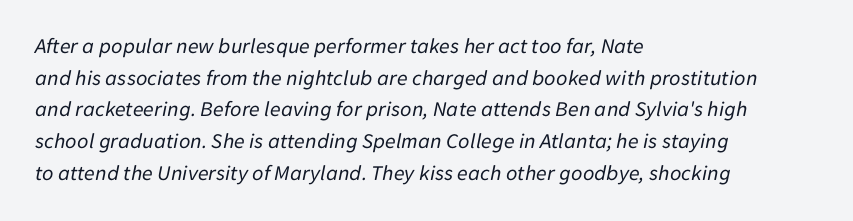
Q: Is the text bold? A: No.
Q: Is the text italic (slanted)? A: Yes, it leans right by about 11 degrees.
Q: Is the text underlined? A: No.
Q: How is the paragraph aligned? A: Left-aligned.
Q: Is the spacing between letters normal or unusually wide? A: Normal.
Q: Is the spacing between lines tight, normal or loose? A: Normal.
